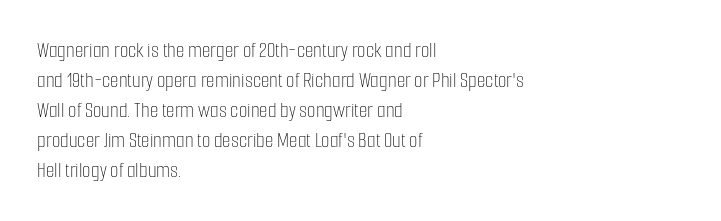
Reading down the column, the eye jumps a familiar distance to each next line. Left-aligned paragraph, ragged on the right. Check under the words: just untouched page. Nope, not italic — everything's standing straight.
